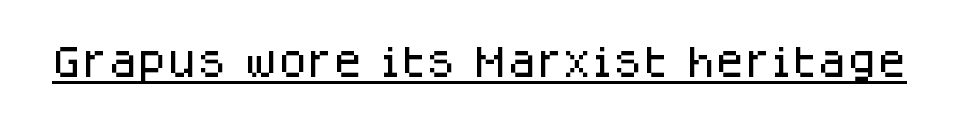
Q: Is the text italic (slanted)? A: No, it is upright.
Q: Is the typeface a serif or a sans-serif typeface? A: Sans-serif.
Q: Is the text underlined? A: Yes.
Q: Is the spacing between letters normal or unusually wide? A: Normal.
Q: Width (condensed, normal, or wide)? A: Normal.
Q: Stroke contrast? A: Low.
Q: x-height? A: Large.
Q: Monospaced? A: No.
